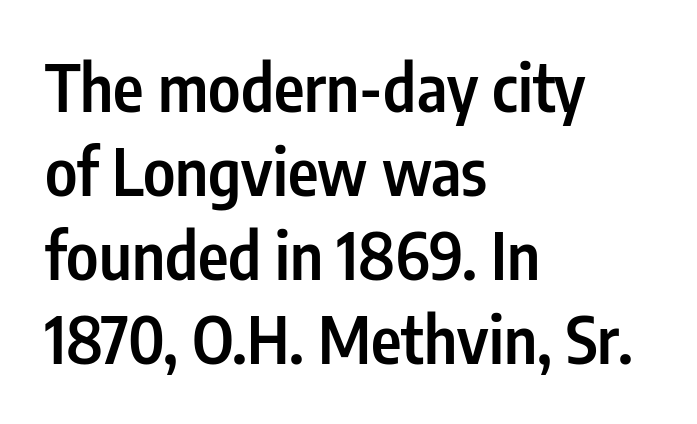
The image shows 65 px semibold, condensed sans-serif type, upright; set left-aligned, normal line spacing (1.29x), normal letter spacing, not underlined; low stroke contrast and a medium x-height.
